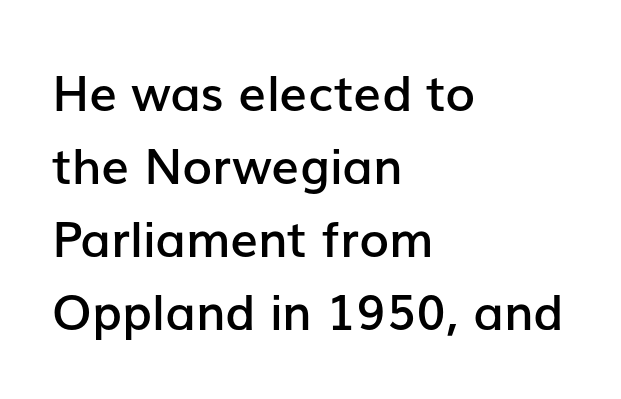
Quick note: not italic, upright. The passage shown is typed in a proportional face where columns would drift. Teacher's note: observe the even left margin — that is flush-left alignment. The line texture is even and compact thanks to regular tracking.
